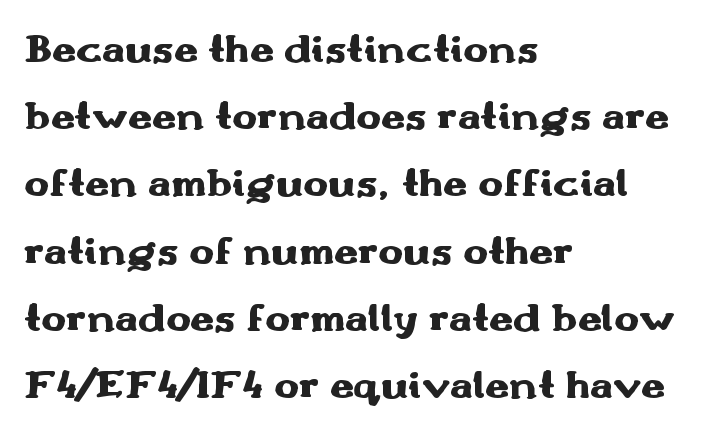
The passage shown has conventional tracking throughout. These lines are rendered in a variable-pitch font. The ragged edge is on the right, which tells us the setting is flush left. Decoration check: the copy has no underline.
